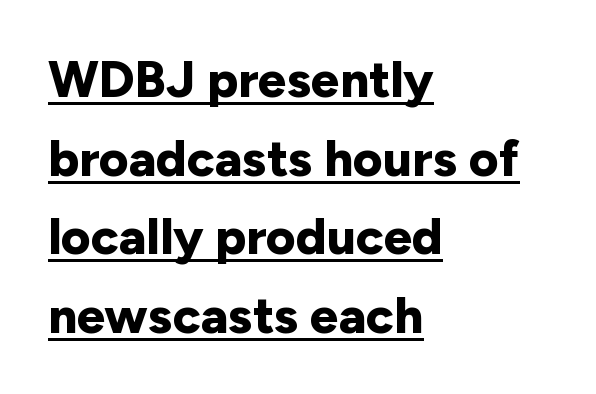
Q: Is the text bold? A: Yes.
Q: Is the text italic (slanted)? A: No, it is upright.
Q: Is the typeface a serif or a sans-serif typeface? A: Sans-serif.
Q: Is the text underlined? A: Yes.
Q: How is the paragraph aligned? A: Left-aligned.
Q: Is the spacing between letters normal or unusually wide? A: Normal.
Q: Is the spacing between lines tight, normal or loose? A: Normal.
Q: Width (condensed, normal, or wide)? A: Normal.
Q: Stroke contrast? A: Low.
Q: x-height? A: Medium.
Q: Monospaced? A: No.
